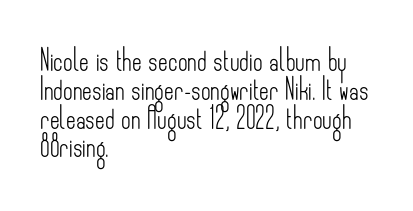
Q: Is the text bold? A: No.
Q: Is the text italic (slanted)? A: No, it is upright.
Q: Is the text underlined? A: No.
Q: How is the paragraph aligned? A: Left-aligned.
Q: Is the spacing between letters normal or unusually wide? A: Normal.
Q: Is the spacing between lines tight, normal or loose? A: Normal.
